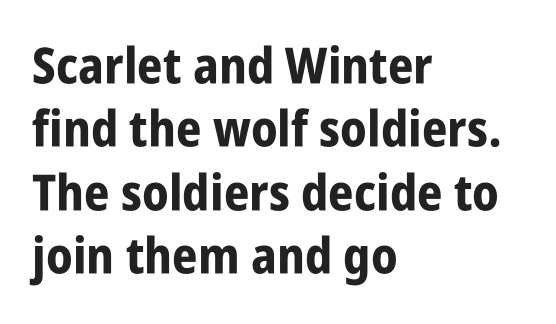
{"serif": "no", "italic": "no", "bold": "yes", "weight": "bold", "width": "condensed", "stroke_contrast": "low", "x_height": "large", "monospaced": "no", "underline": "no", "align": "left", "line_spacing": "normal", "line_spacing_ratio": 1.27, "letter_spacing": "normal", "letter_spacing_em": 0.0, "glyph_px": 50}
